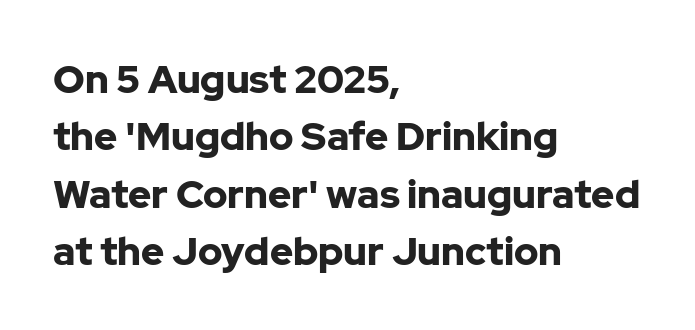
{"serif": "no", "italic": "no", "bold": "yes", "weight": "bold", "width": "normal", "stroke_contrast": "low", "x_height": "medium", "monospaced": "no", "underline": "no", "align": "left", "line_spacing": "normal", "line_spacing_ratio": 1.47, "letter_spacing": "normal", "letter_spacing_em": 0.0, "glyph_px": 39}
